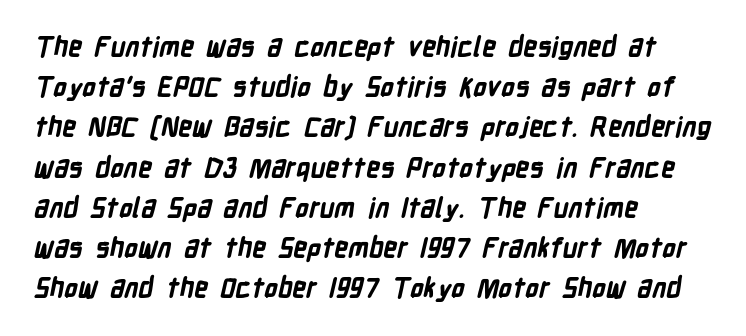
Q: Is the text bold? A: Yes.
Q: Is the text underlined? A: No.
Q: How is the paragraph aligned? A: Left-aligned.
Q: Is the spacing between letters normal or unusually wide? A: Normal.
Q: Is the spacing between lines tight, normal or loose? A: Normal.
